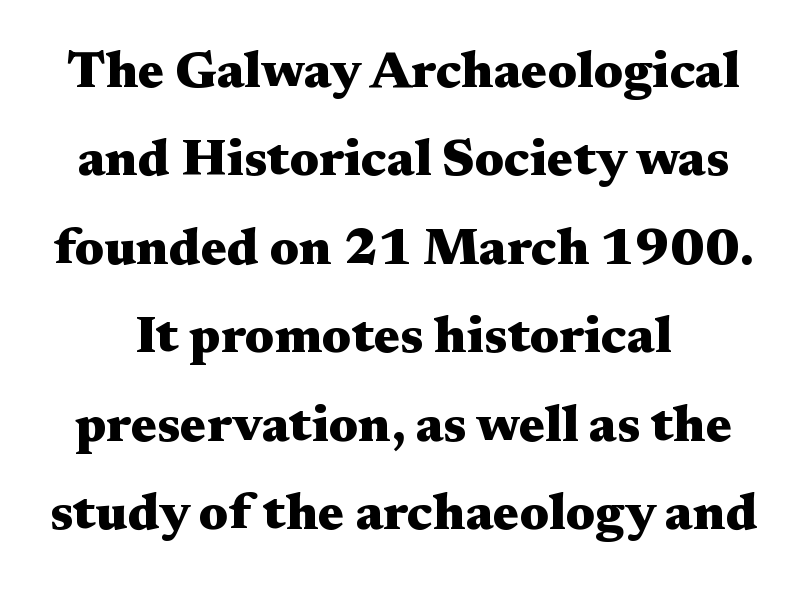
Q: Is the text bold? A: Yes.
Q: Is the text italic (slanted)? A: No, it is upright.
Q: Is the typeface a serif or a sans-serif typeface? A: Serif.
Q: Is the text underlined? A: No.
Q: Is the spacing between letters normal or unusually wide? A: Normal.
Q: Is the spacing between lines tight, normal or loose? A: Normal.
Q: Width (condensed, normal, or wide)? A: Wide.
Q: Stroke contrast? A: Medium.
Q: x-height? A: Medium.
Q: Monospaced? A: No.
